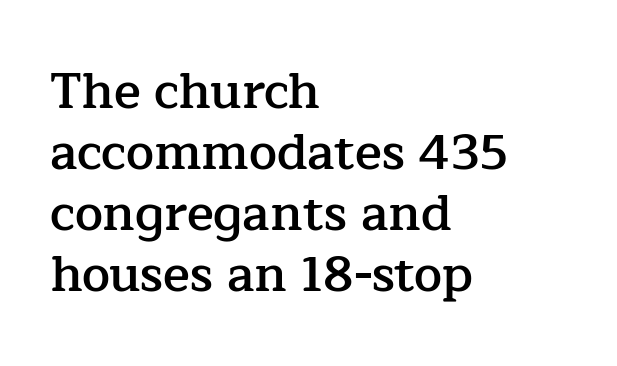
The letters sit at their default tracking, neither squeezed nor spread. The baseline area is clear. The paragraph shown leans on its left margin. You could not count columns in this text — the font is proportionally spaced. Typesetter's note: demi weight, one step under bold. The specimen reads as upright at a glance.
